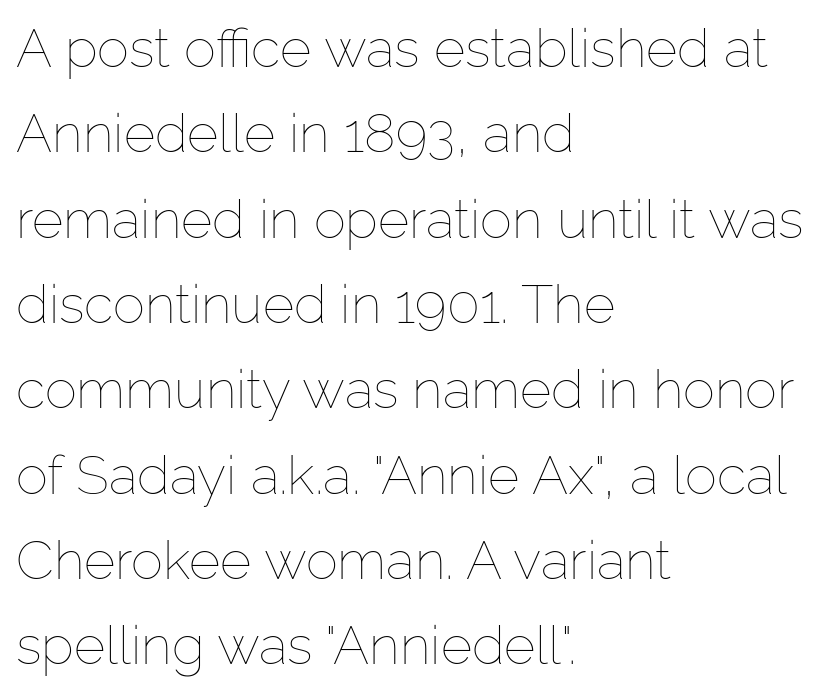
Q: Is the text bold? A: No.
Q: Is the text italic (slanted)? A: No, it is upright.
Q: Is the text underlined? A: No.
Q: How is the paragraph aligned? A: Left-aligned.
Q: Is the spacing between letters normal or unusually wide? A: Normal.
Q: Is the spacing between lines tight, normal or loose? A: Normal.
Q: Width (condensed, normal, or wide)? A: Normal.
Q: Stroke contrast? A: Low.
Q: x-height? A: Medium.
Q: Monospaced? A: No.
